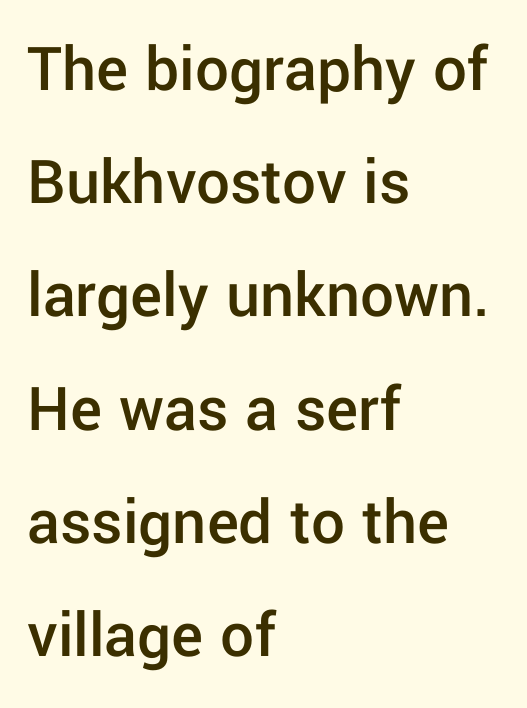
Is there any slant? The stems are plumb. One glance says typical: line gaps are just what's usual. These lines are rendered in a variable-pitch font. Tracking value appears to be zero — textbook default spacing.
